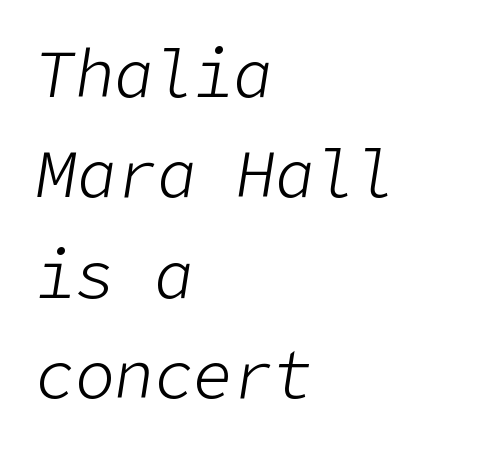
Q: Is the text bold? A: No.
Q: Is the text italic (slanted)? A: Yes, it leans right by about 9 degrees.
Q: Is the text underlined? A: No.
Q: How is the paragraph aligned? A: Left-aligned.
Q: Is the spacing between letters normal or unusually wide? A: Normal.
Q: Is the spacing between lines tight, normal or loose? A: Normal.
Q: Width (condensed, normal, or wide)? A: Normal.
Q: Stroke contrast? A: Low.
Q: x-height? A: Medium.
